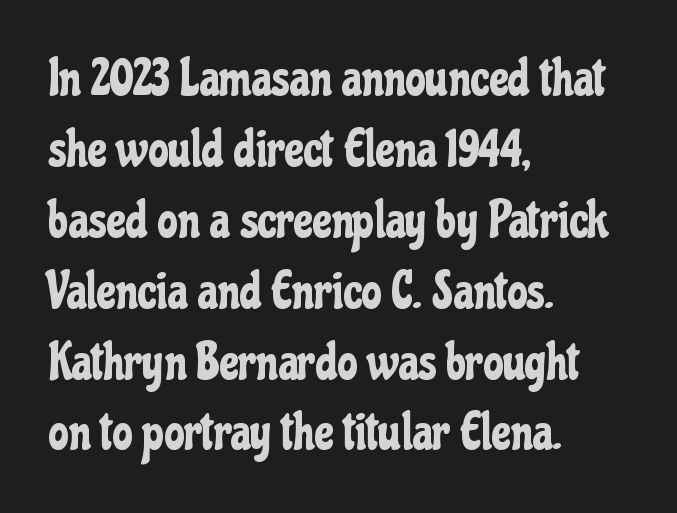
{"serif": "no", "italic": "no", "width": "condensed", "stroke_contrast": "low", "x_height": "medium", "monospaced": "no", "underline": "no", "align": "left", "line_spacing": "normal", "line_spacing_ratio": 1.39, "letter_spacing": "normal", "letter_spacing_em": 0.0, "glyph_px": 51}
